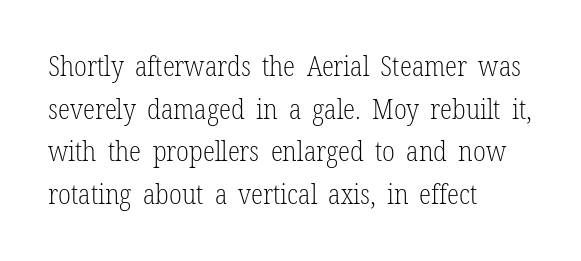
{"serif": "yes", "italic": "no", "bold": "no", "weight": "light", "width": "condensed", "stroke_contrast": "low", "x_height": "medium", "monospaced": "no", "underline": "no", "align": "left", "line_spacing": "normal", "line_spacing_ratio": 1.52, "letter_spacing": "normal", "letter_spacing_em": 0.0, "glyph_px": 28}
